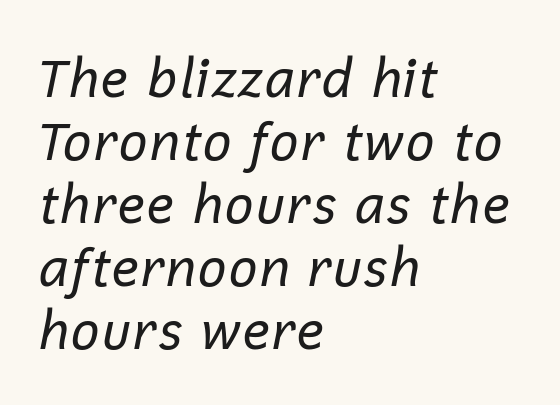
{"italic": "yes", "lean": "right", "slant_degrees": 12, "bold": "no", "weight": "regular", "width": "normal", "stroke_contrast": "low", "x_height": "medium", "monospaced": "no", "underline": "no", "align": "left", "line_spacing_ratio": 1.21, "letter_spacing": "normal", "letter_spacing_em": 0.0, "glyph_px": 52}
